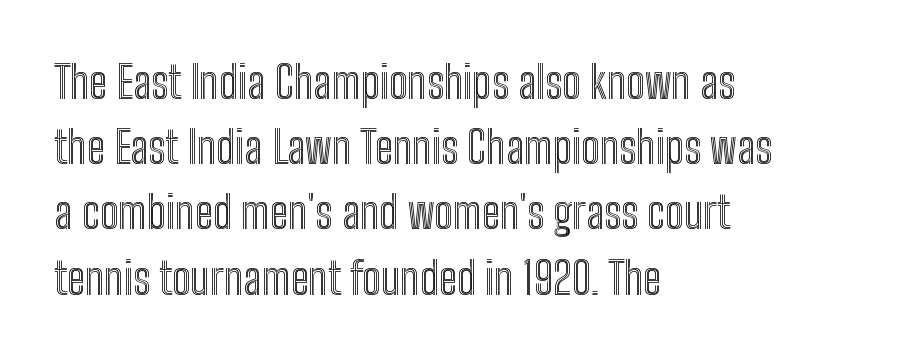
{"italic": "no", "width": "condensed", "x_height": "medium", "monospaced": "no", "underline": "no", "align": "left", "line_spacing": "normal", "line_spacing_ratio": 1.45, "letter_spacing": "normal", "letter_spacing_em": 0.0, "glyph_px": 45}
